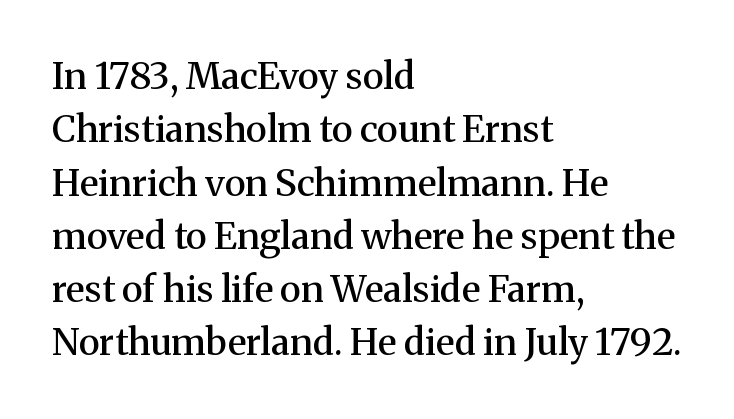
Q: Is the text bold? A: Semi-bold.
Q: Is the text italic (slanted)? A: No, it is upright.
Q: Is the typeface a serif or a sans-serif typeface? A: Serif.
Q: Is the text underlined? A: No.
Q: How is the paragraph aligned? A: Left-aligned.
Q: Is the spacing between letters normal or unusually wide? A: Normal.
Q: Is the spacing between lines tight, normal or loose? A: Normal.
Q: Width (condensed, normal, or wide)? A: Normal.
Q: Stroke contrast? A: Medium.
Q: x-height? A: Medium.
Q: Monospaced? A: No.
